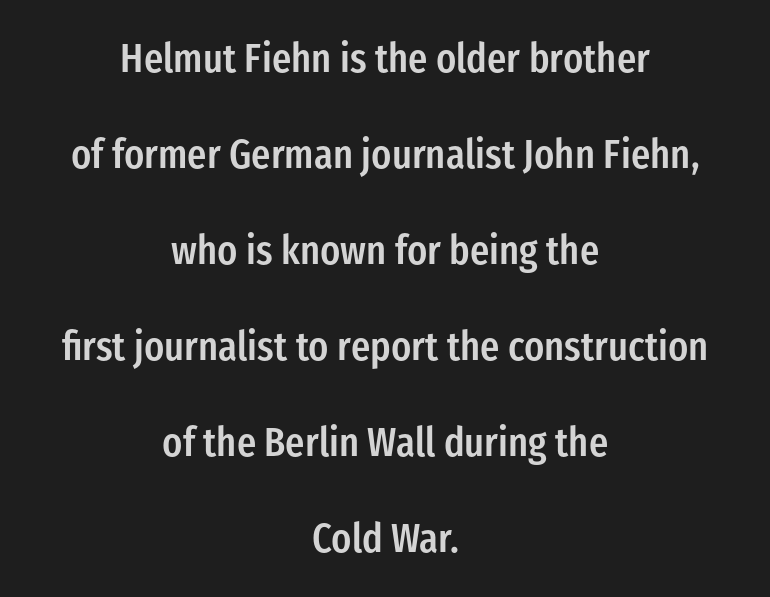
{"serif": "no", "italic": "no", "bold": "semi", "weight": "semibold", "width": "condensed", "stroke_contrast": "low", "x_height": "medium", "monospaced": "no", "underline": "no", "align": "center", "line_spacing": "loose", "line_spacing_ratio": 2.4, "letter_spacing": "normal", "letter_spacing_em": 0.0, "glyph_px": 40}
